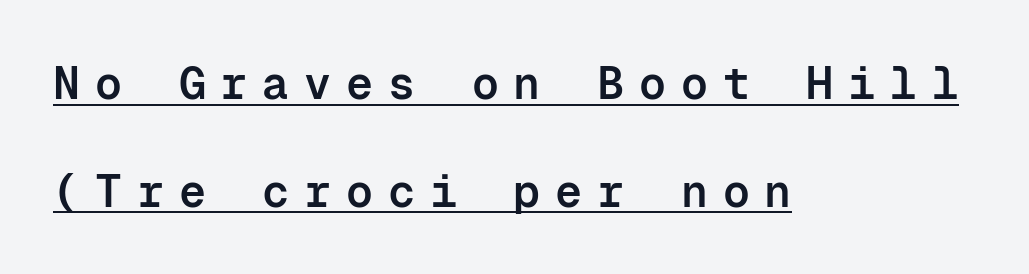
Letter spacing: wide. This sample has the even, mechanical cadence of fixed-width lettering. Upright lettering throughout. Reading down the block, your eye returns to a fixed left position each line. Underlining? Definitely there. Does the weight exceed regular? Yes, but only to semibold.
